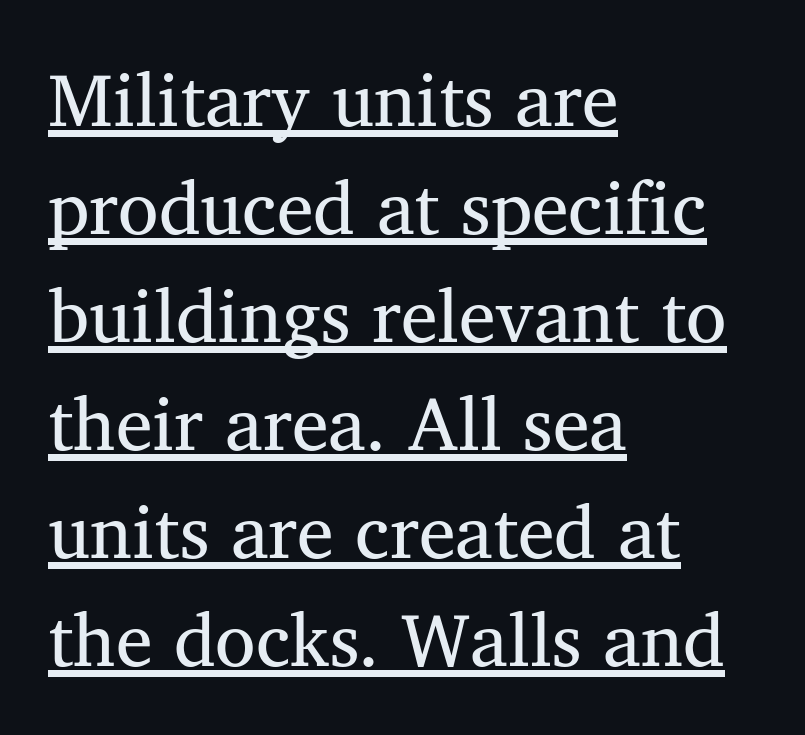
{"serif": "yes", "italic": "no", "bold": "no", "weight": "regular", "width": "normal", "stroke_contrast": "medium", "x_height": "medium", "monospaced": "no", "underline": "yes", "align": "left", "line_spacing": "normal", "line_spacing_ratio": 1.46, "letter_spacing": "normal", "letter_spacing_em": 0.0, "glyph_px": 74}
